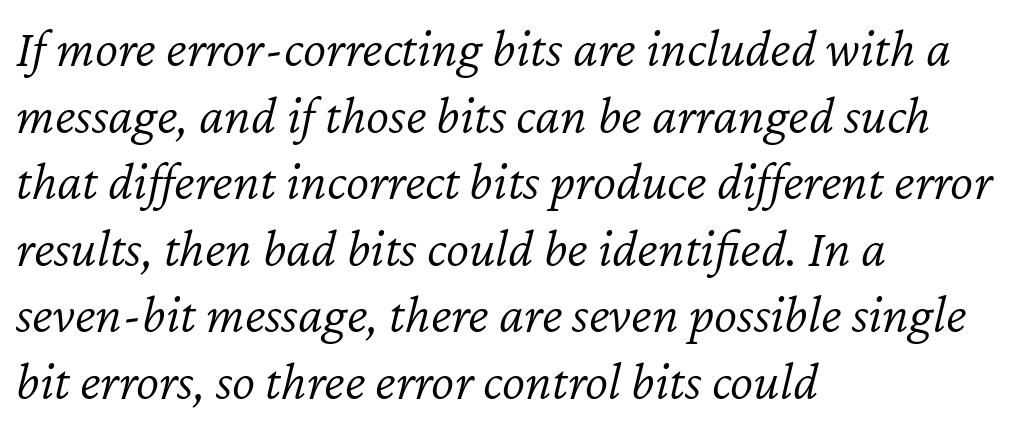
{"italic": "yes", "lean": "right", "slant_degrees": 12, "bold": "no", "weight": "light", "width": "normal", "stroke_contrast": "low", "x_height": "medium", "monospaced": "no", "underline": "no", "align": "left", "line_spacing_ratio": 1.21, "letter_spacing": "normal", "letter_spacing_em": 0.0, "glyph_px": 55}
